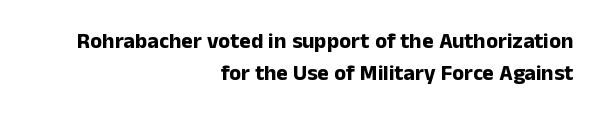
{"italic": "no", "bold": "yes", "underline": "no", "align": "right", "line_spacing": "normal", "line_spacing_ratio": 1.45, "letter_spacing": "normal", "letter_spacing_em": 0.0, "glyph_px": 22}
